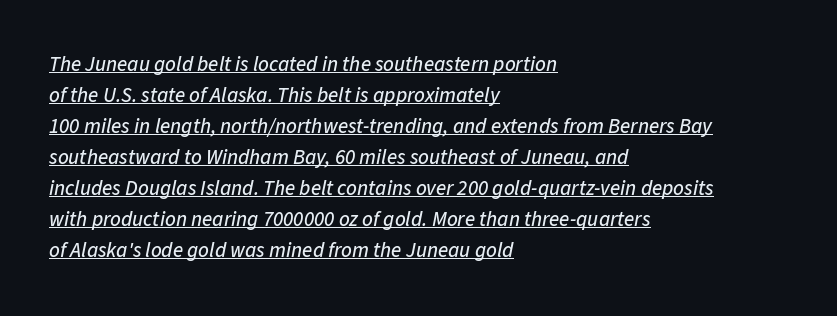
{"italic": "yes", "lean": "right", "slant_degrees": 11, "underline": "yes", "align": "left", "line_spacing": "normal", "line_spacing_ratio": 1.48, "letter_spacing": "normal", "letter_spacing_em": 0.0, "glyph_px": 21}
